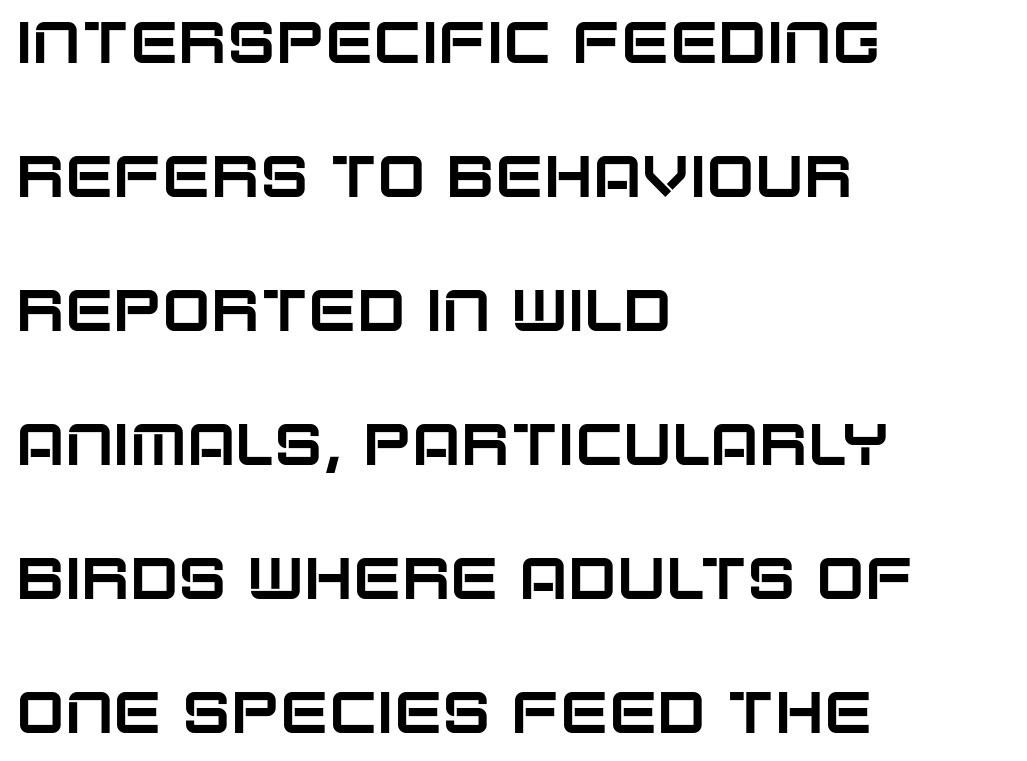
The image shows 58 px sans-serif type, upright; set left-aligned, loose line spacing (2.31x), normal letter spacing, not underlined; low stroke contrast and a large x-height.
